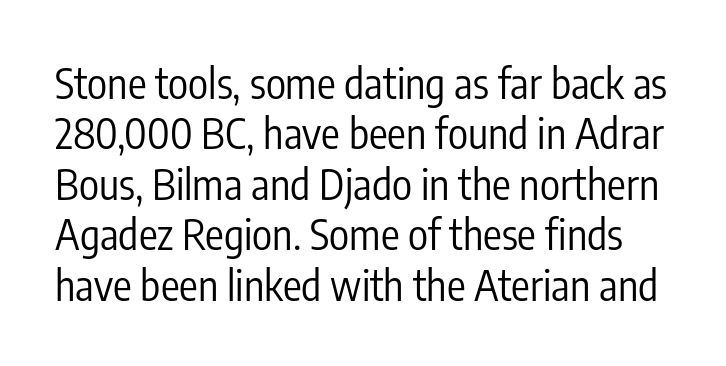
{"serif": "no", "italic": "no", "bold": "no", "weight": "regular", "width": "condensed", "stroke_contrast": "low", "x_height": "medium", "monospaced": "no", "underline": "no", "line_spacing_ratio": 1.2, "letter_spacing": "normal", "letter_spacing_em": 0.0, "glyph_px": 42}
